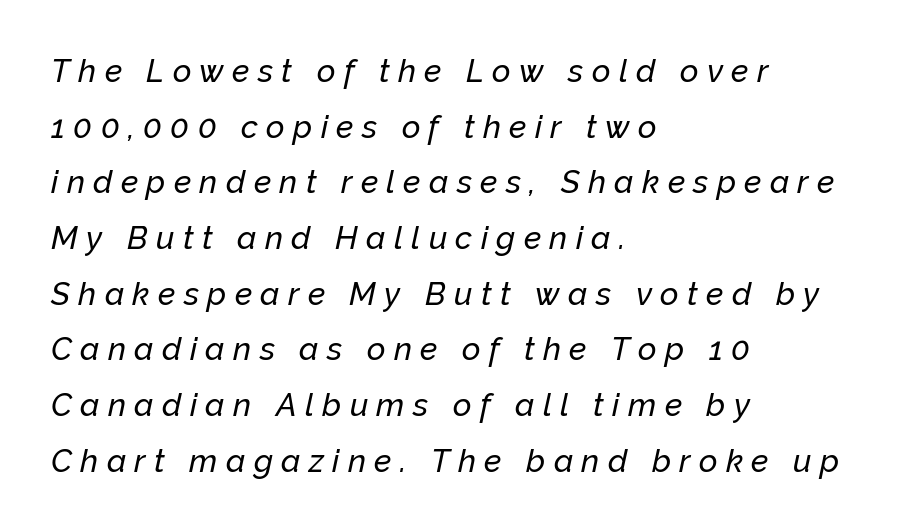
Q: Is the text italic (slanted)? A: Yes, it leans right by about 12 degrees.
Q: Is the text underlined? A: No.
Q: How is the paragraph aligned? A: Left-aligned.
Q: Is the spacing between letters normal or unusually wide? A: Unusually wide.
Q: Width (condensed, normal, or wide)? A: Normal.
Q: Stroke contrast? A: Low.
Q: x-height? A: Medium.
Q: Monospaced? A: No.
